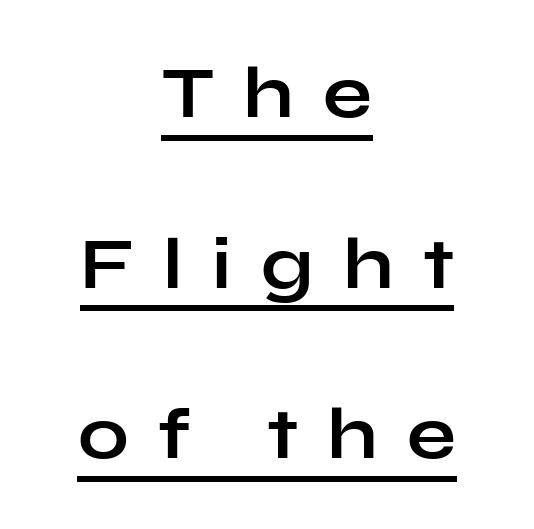
Summary of vertical rhythm: relaxed, with wide interline spacing. The letters are spread apart with noticeably loose tracking. Underline: present. These lines are centered, leaving both edges ragged. Each letter keeps its own natural width here, so spacing adapts to shape.
